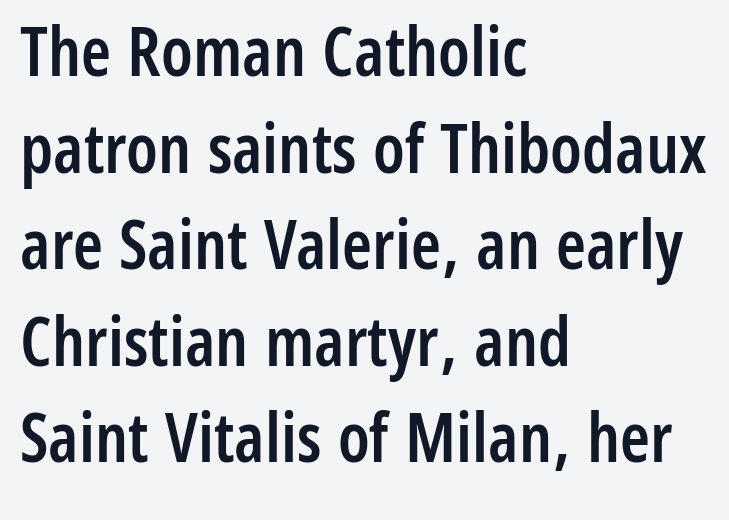
Teacher's note: observe the even left margin — that is flush-left alignment. Does extra space separate the letters? No, they use regular spacing. Descender tails drop into unmarked territory. Regarding leading, the lines here are spaced in the standard way.
